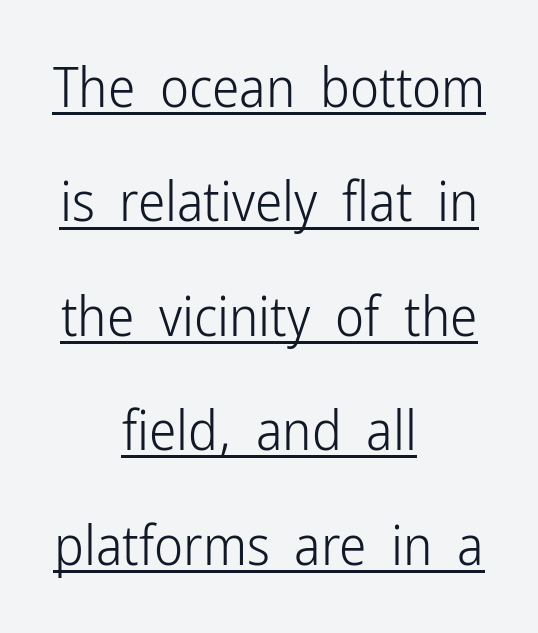
{"serif": "no", "italic": "no", "bold": "no", "weight": "light", "width": "condensed", "stroke_contrast": "low", "x_height": "medium", "monospaced": "no", "underline": "yes", "align": "center", "line_spacing": "loose", "line_spacing_ratio": 2.08, "letter_spacing": "normal", "letter_spacing_em": 0.0, "glyph_px": 55}
